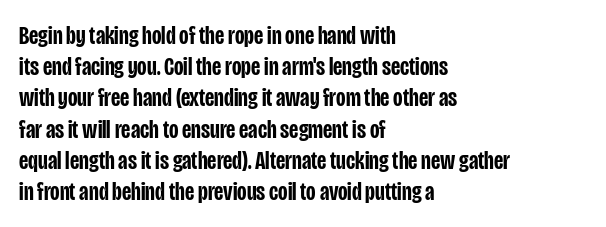
{"italic": "no", "bold": "semi", "underline": "no", "align": "left", "line_spacing_ratio": 1.2, "letter_spacing": "normal", "letter_spacing_em": 0.0, "glyph_px": 26}
